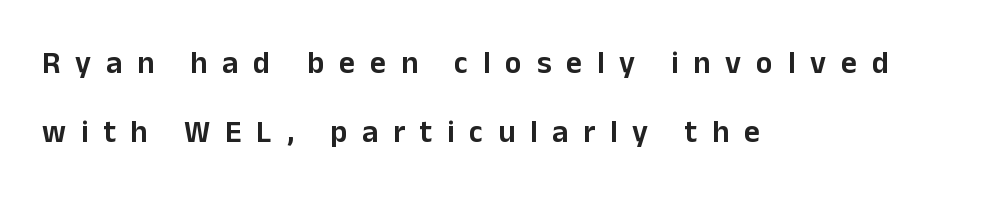
{"serif": "no", "italic": "no", "width": "normal", "stroke_contrast": "low", "x_height": "medium", "monospaced": "no", "underline": "no", "align": "left", "line_spacing": "loose", "line_spacing_ratio": 2.21, "letter_spacing": "wide", "letter_spacing_em": 0.48, "glyph_px": 31}
